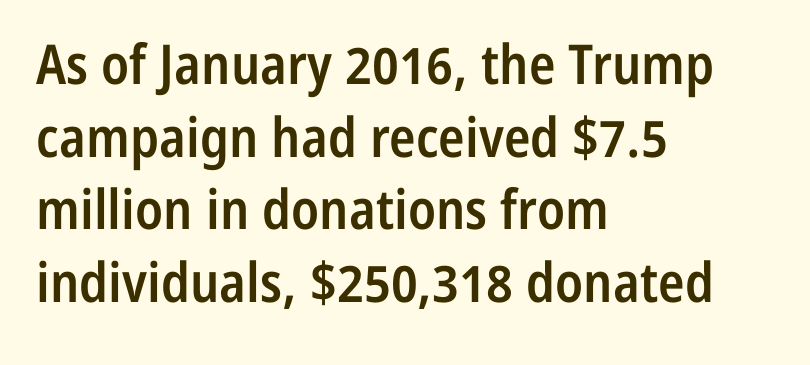
{"serif": "no", "italic": "no", "bold": "semi", "weight": "semibold", "width": "condensed", "stroke_contrast": "low", "x_height": "medium", "monospaced": "no", "underline": "no", "align": "left", "line_spacing": "normal", "line_spacing_ratio": 1.32, "letter_spacing": "normal", "letter_spacing_em": 0.0, "glyph_px": 55}
